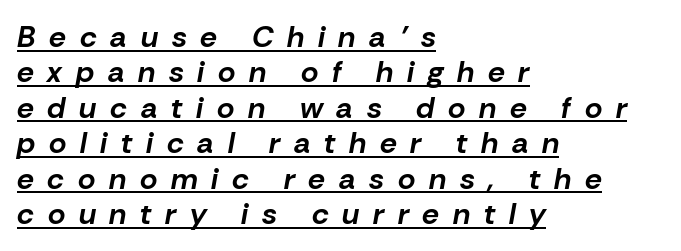
The image shows 30 px bold type, italic (leaning right); set left-aligned, line spacing 1.18x, unusually wide letter spacing (+0.46 em), underlined; low stroke contrast and a medium x-height.
